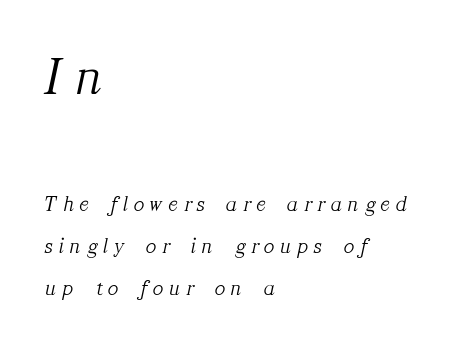
The image shows 54 px light serif type, italic (leaning right); set left-aligned, loose line spacing (1.91x), unusually wide letter spacing (+0.28 em), not underlined; the first (top) block is 2.45x larger; medium stroke contrast and a medium x-height.
